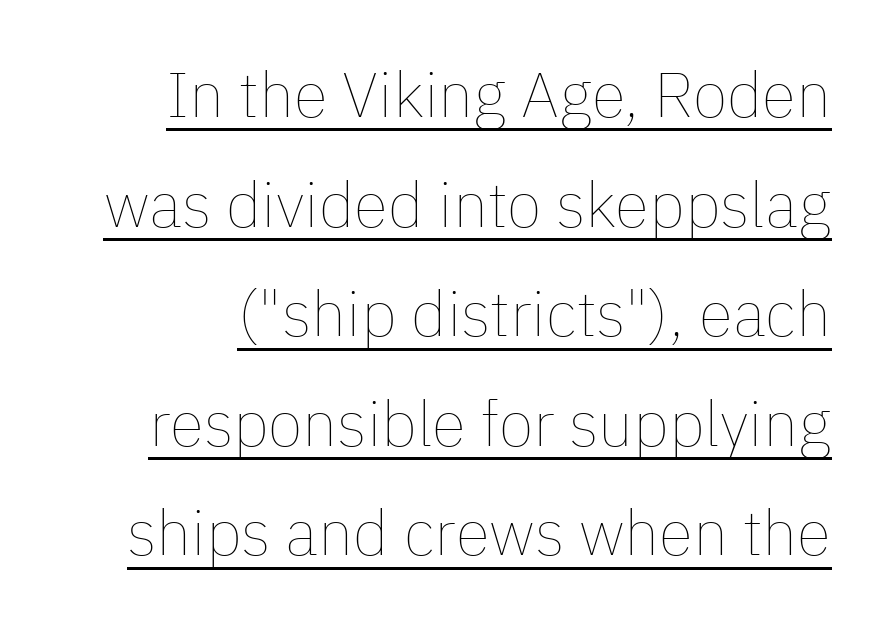
{"italic": "no", "bold": "no", "weight": "thin", "width": "normal", "stroke_contrast": "low", "x_height": "medium", "monospaced": "no", "underline": "yes", "align": "right", "line_spacing_ratio": 1.74, "letter_spacing": "normal", "letter_spacing_em": 0.0, "glyph_px": 63}
